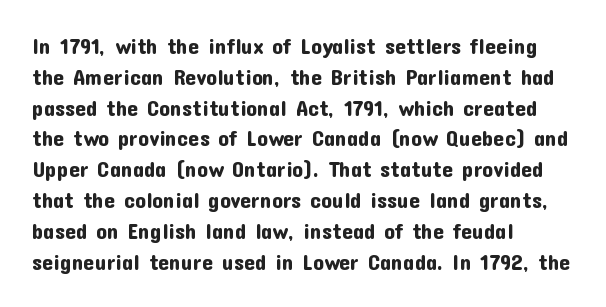
The image shows 22 px text type, upright; set left-aligned, normal line spacing (1.4x), normal letter spacing, not underlined.
